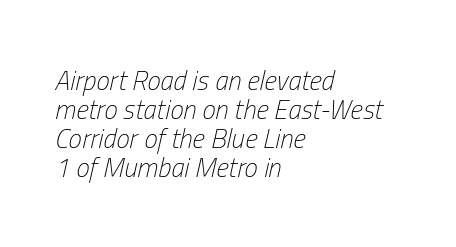
The image shows 27 px text type, italic (leaning right); set left-aligned, tight line spacing (1.07x), normal letter spacing, not underlined.
